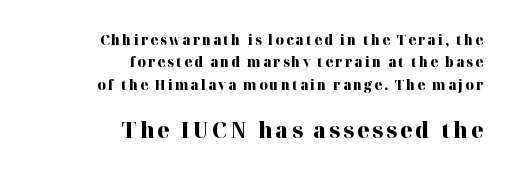
This rendering uses right alignment, leaving the left contour irregular. Rows of type keep a routine distance in the vertical direction. Ascenders rise straight up at ninety degrees. Plain, unruled lines of type. Character size in the trailing block exceeds that of the leading block. The font is running at its bold setting.
